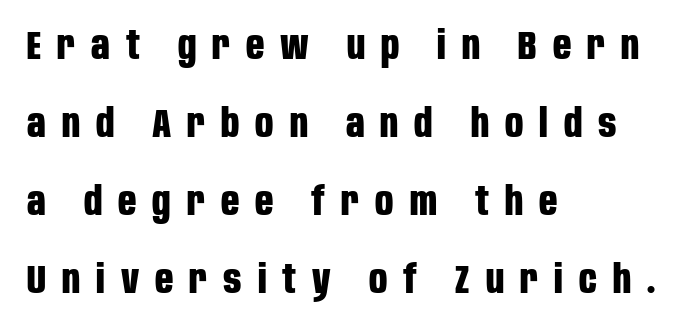
Q: Is the text bold? A: Yes.
Q: Is the text italic (slanted)? A: No, it is upright.
Q: Is the typeface a serif or a sans-serif typeface? A: Sans-serif.
Q: Is the text underlined? A: No.
Q: How is the paragraph aligned? A: Left-aligned.
Q: Is the spacing between letters normal or unusually wide? A: Unusually wide.
Q: Is the spacing between lines tight, normal or loose? A: Loose.
Q: Width (condensed, normal, or wide)? A: Condensed.
Q: Stroke contrast? A: Low.
Q: x-height? A: Large.
Q: Monospaced? A: No.
